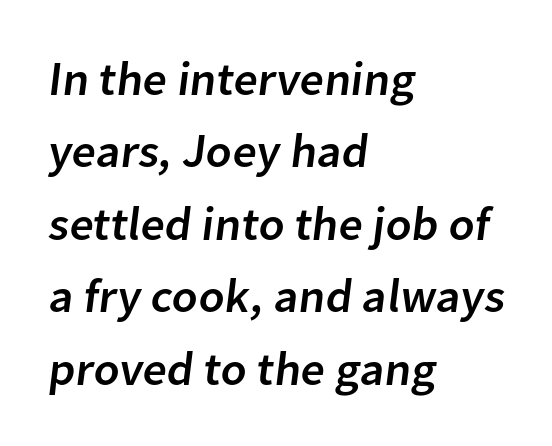
Q: Is the typeface a serif or a sans-serif typeface? A: Sans-serif.
Q: Is the text underlined? A: No.
Q: How is the paragraph aligned? A: Left-aligned.
Q: Is the spacing between letters normal or unusually wide? A: Normal.
Q: Is the spacing between lines tight, normal or loose? A: Normal.
Q: Width (condensed, normal, or wide)? A: Normal.
Q: Stroke contrast? A: Low.
Q: x-height? A: Medium.
Q: Monospaced? A: No.
